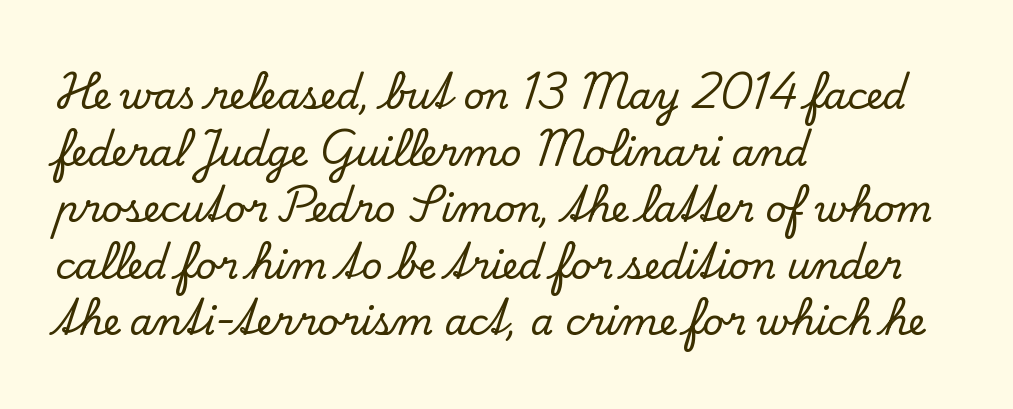
Q: Is the text italic (slanted)? A: Yes.
Q: Is the typeface a serif or a sans-serif typeface? A: Serif.
Q: Is the text underlined? A: No.
Q: How is the paragraph aligned? A: Left-aligned.
Q: Is the spacing between letters normal or unusually wide? A: Normal.
Q: Is the spacing between lines tight, normal or loose? A: Normal.
Q: Width (condensed, normal, or wide)? A: Normal.
Q: Stroke contrast? A: Low.
Q: x-height? A: Small.
Q: Monospaced? A: No.
